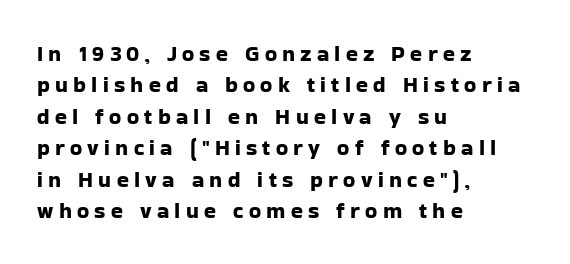
{"italic": "no", "underline": "no", "align": "left", "line_spacing": "normal", "line_spacing_ratio": 1.43, "letter_spacing": "wide", "letter_spacing_em": 0.24, "glyph_px": 22}
